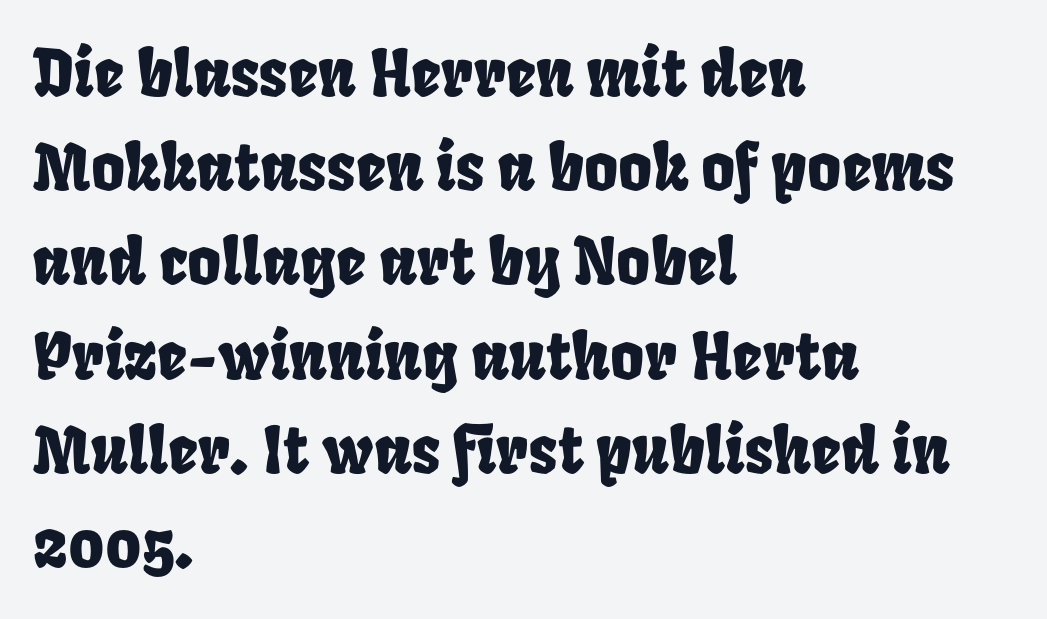
This sample uses plain, unmodified letter spacing. The rendering uses a moderate line-height, typical for paragraphs. Character widths vary here, with narrow letters taking less room than wide ones. Compared with a centered layout, this one pins lines to the left instead.
